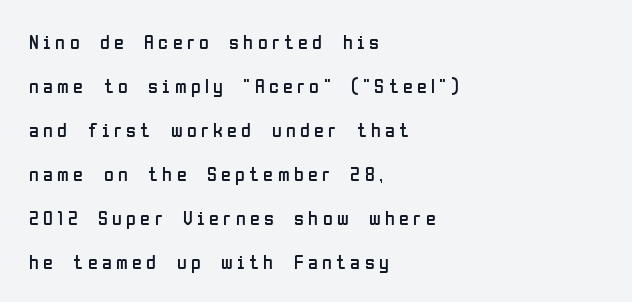
Q: Is the text bold? A: No.
Q: Is the text italic (slanted)? A: No, it is upright.
Q: Is the text underlined? A: No.
Q: How is the paragraph aligned? A: Left-aligned.
Q: Is the spacing between letters normal or unusually wide? A: Unusually wide.
Q: Is the spacing between lines tight, normal or loose? A: Loose.
